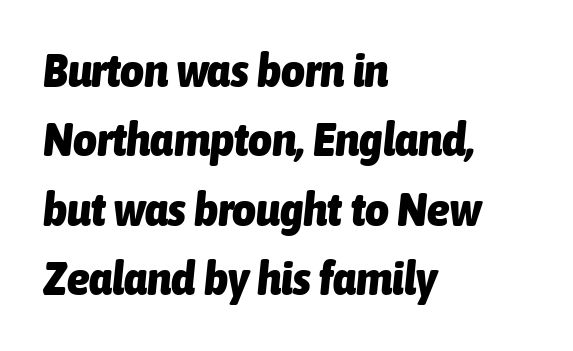
The image shows 46 px heavy, condensed type, italic (leaning right); set left-aligned, normal line spacing (1.51x), normal letter spacing, not underlined; low stroke contrast and a medium x-height.
